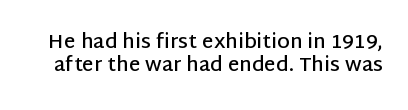
The image shows 20 px text type, upright; set tight line spacing (1.14x), normal letter spacing, not underlined.
